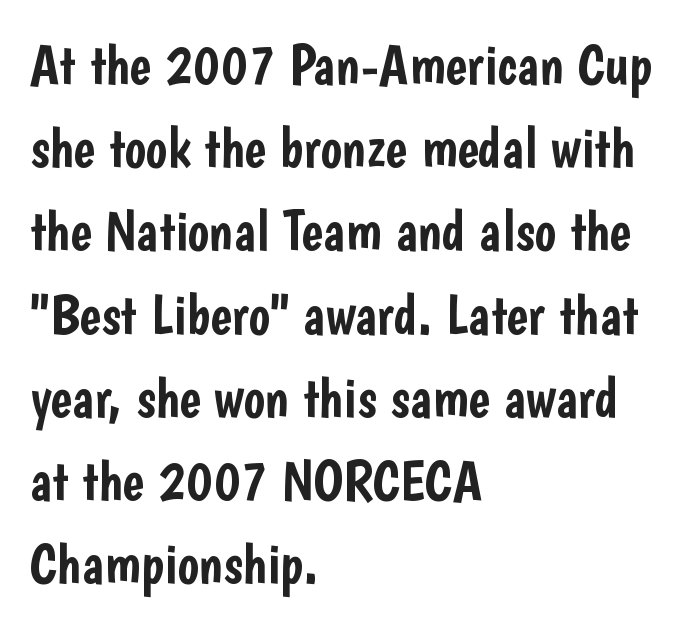
The image shows 57 px condensed sans-serif type, upright; set left-aligned, normal line spacing (1.46x), normal letter spacing, not underlined; low stroke contrast and a medium x-height.
